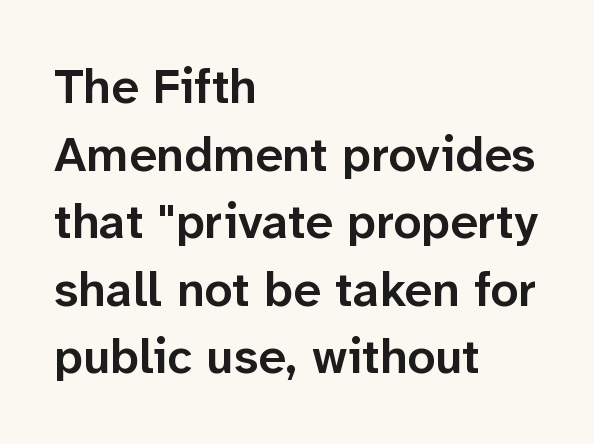
{"serif": "no", "italic": "no", "bold": "semi", "weight": "semibold", "width": "normal", "stroke_contrast": "low", "x_height": "medium", "monospaced": "no", "underline": "no", "align": "left", "line_spacing": "normal", "line_spacing_ratio": 1.38, "letter_spacing": "normal", "letter_spacing_em": 0.0, "glyph_px": 49}
